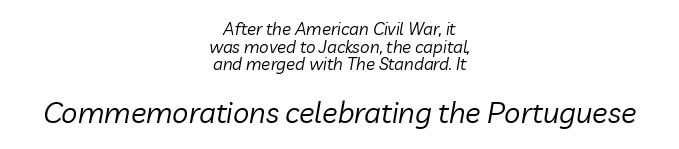
Which chunk is bigger? The second one — the bottom block dwarfs the top. Vertically, the passage feels compressed, each row crowding the next. Think standard paragraph weight, or any step lighter than that. This is oblique type, the kind used for emphasis or titles.
